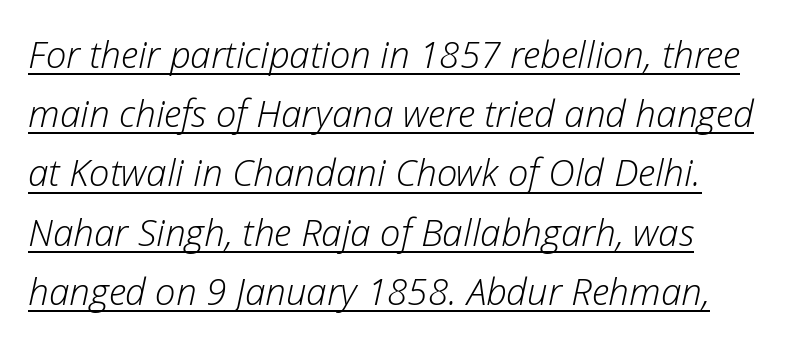
The image shows 37 px light type, italic (leaning right); set normal line spacing (1.6x), normal letter spacing, underlined; low stroke contrast and a medium x-height.
